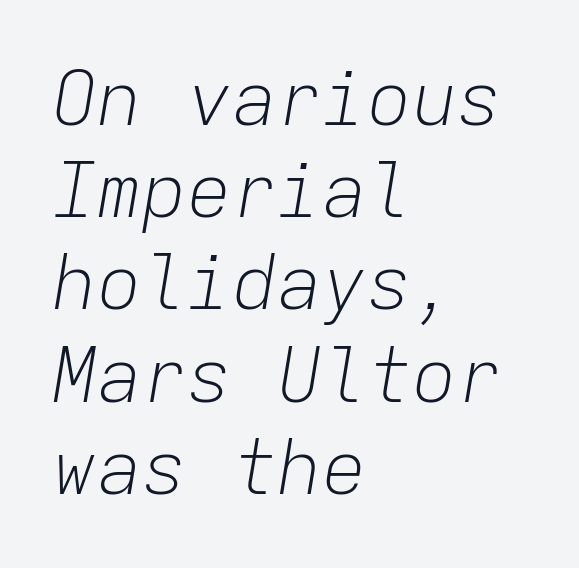
Q: Is the text bold? A: No.
Q: Is the text italic (slanted)? A: Yes, it leans right by about 9 degrees.
Q: Is the text underlined? A: No.
Q: How is the paragraph aligned? A: Left-aligned.
Q: Is the spacing between letters normal or unusually wide? A: Normal.
Q: Width (condensed, normal, or wide)? A: Normal.
Q: Stroke contrast? A: Low.
Q: x-height? A: Medium.
Q: Monospaced? A: Yes.
